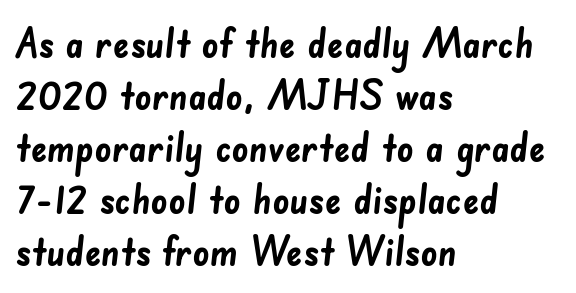
The image shows 41 px semibold sans-serif type; set left-aligned, normal line spacing (1.27x), normal letter spacing, not underlined; low stroke contrast and a small x-height.
